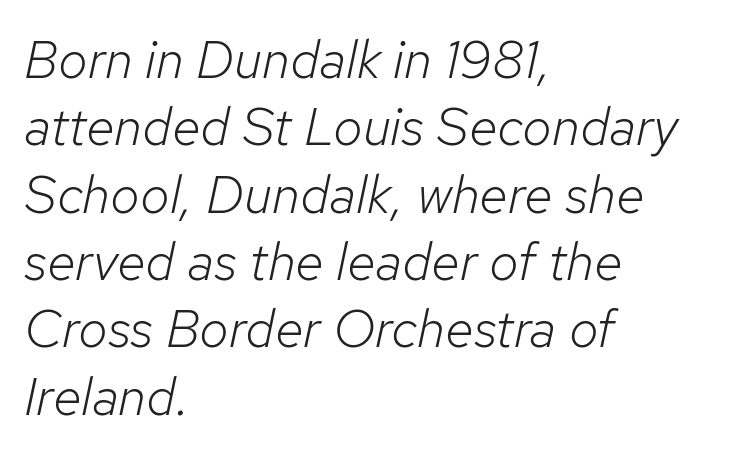
The image shows 53 px light type, italic (leaning right); set left-aligned, normal line spacing (1.27x), normal letter spacing, not underlined; low stroke contrast and a medium x-height.
